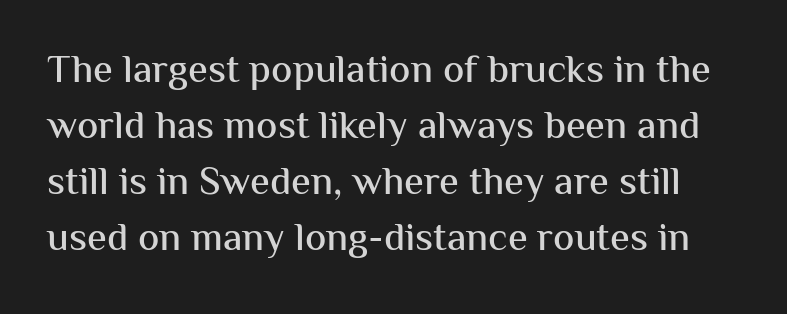
{"serif": "no", "italic": "no", "width": "normal", "stroke_contrast": "medium", "x_height": "medium", "monospaced": "no", "underline": "no", "line_spacing": "normal", "line_spacing_ratio": 1.4, "letter_spacing": "normal", "letter_spacing_em": 0.0, "glyph_px": 40}
